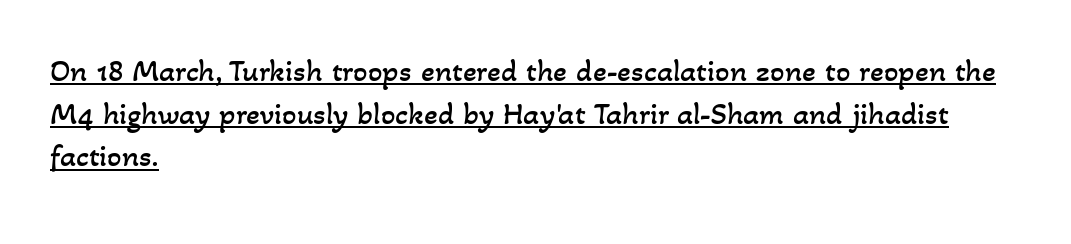
Q: Is the text bold? A: No.
Q: Is the text underlined? A: Yes.
Q: How is the paragraph aligned? A: Left-aligned.
Q: Is the spacing between letters normal or unusually wide? A: Normal.
Q: Is the spacing between lines tight, normal or loose? A: Normal.
Q: Width (condensed, normal, or wide)? A: Normal.
Q: Stroke contrast? A: Low.
Q: x-height? A: Small.
Q: Monospaced? A: No.
